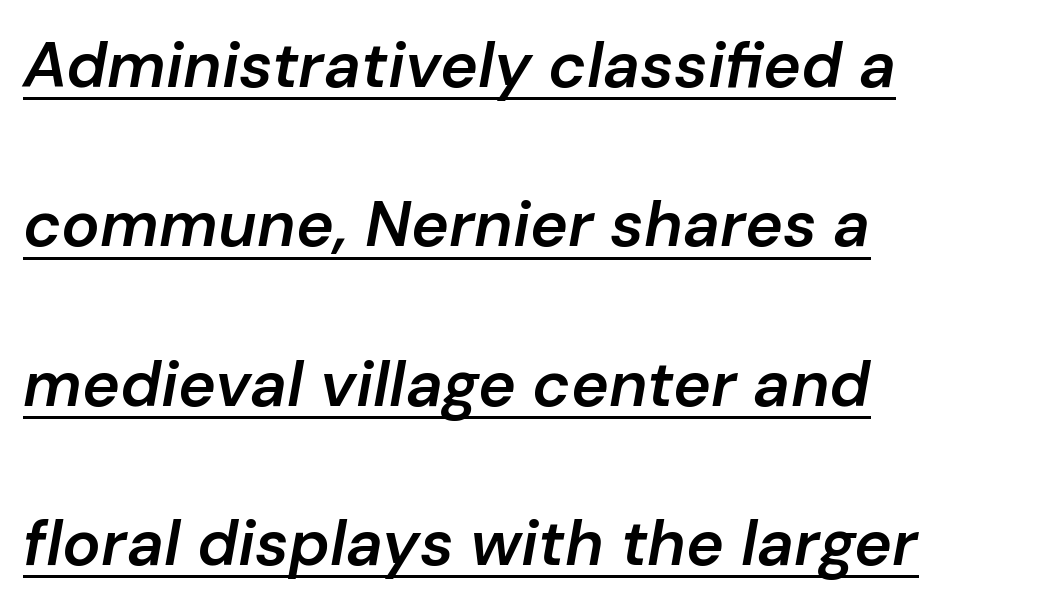
The image shows 64 px semibold type, italic (leaning right); set left-aligned, loose line spacing (2.49x), normal letter spacing, underlined; low stroke contrast and a medium x-height.
